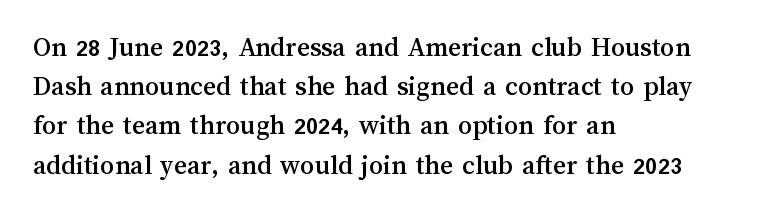
The image shows 28 px text type, upright; set left-aligned, normal line spacing (1.4x), normal letter spacing, not underlined; medium stroke contrast and a medium x-height.
